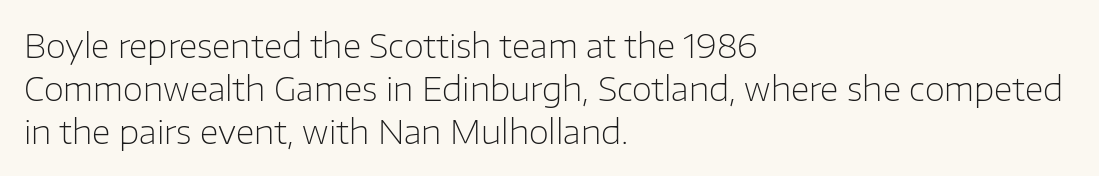
Q: Is the text bold? A: No.
Q: Is the text italic (slanted)? A: No, it is upright.
Q: Is the typeface a serif or a sans-serif typeface? A: Sans-serif.
Q: Is the text underlined? A: No.
Q: How is the paragraph aligned? A: Left-aligned.
Q: Is the spacing between letters normal or unusually wide? A: Normal.
Q: Is the spacing between lines tight, normal or loose? A: Normal.
Q: Width (condensed, normal, or wide)? A: Normal.
Q: Stroke contrast? A: Low.
Q: x-height? A: Medium.
Q: Monospaced? A: No.
